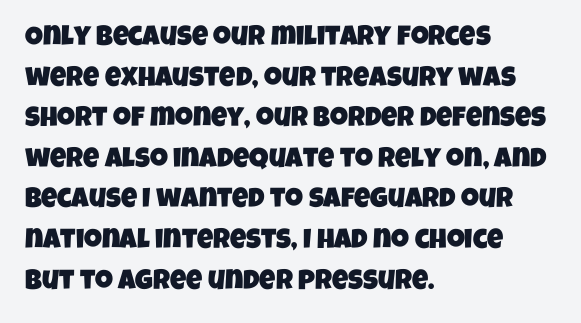
The image shows 28 px condensed sans-serif type; set left-aligned, normal line spacing (1.45x), normal letter spacing, not underlined; low stroke contrast and a large x-height.
